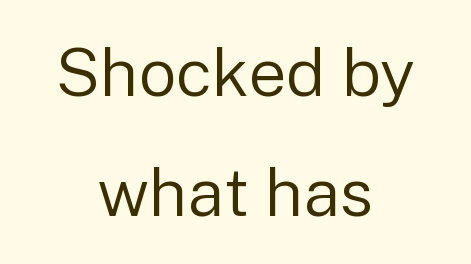
The image shows 67 px regular-weight sans-serif type, upright; set centered, line spacing 1.79x, normal letter spacing, not underlined; low stroke contrast and a medium x-height.
